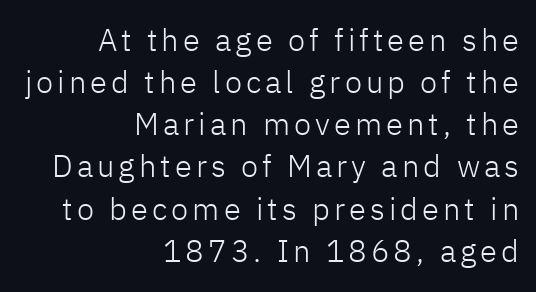
These lines are composed in type without serifs. Vertical stems look standard width or narrower in stroke. Character widths vary here, with narrow letters taking less room than wide ones. Nope, not italic — everything's standing straight. A clean baseline with only descenders dipping below it.
